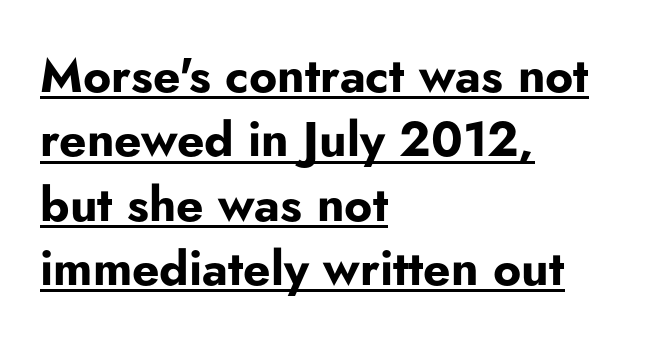
The image shows 48 px bold sans-serif type, upright; set left-aligned, normal line spacing (1.34x), normal letter spacing, underlined; low stroke contrast and a small x-height.
